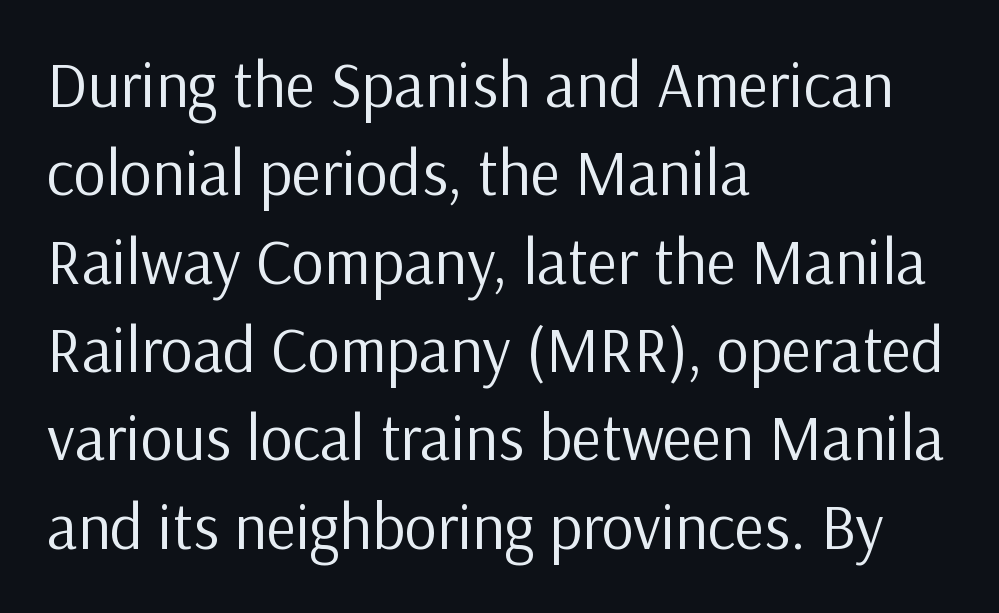
Q: Is the text bold? A: No.
Q: Is the text italic (slanted)? A: No, it is upright.
Q: Is the typeface a serif or a sans-serif typeface? A: Sans-serif.
Q: Is the text underlined? A: No.
Q: How is the paragraph aligned? A: Left-aligned.
Q: Is the spacing between letters normal or unusually wide? A: Normal.
Q: Is the spacing between lines tight, normal or loose? A: Normal.
Q: Width (condensed, normal, or wide)? A: Normal.
Q: Stroke contrast? A: Low.
Q: x-height? A: Medium.
Q: Monospaced? A: No.
